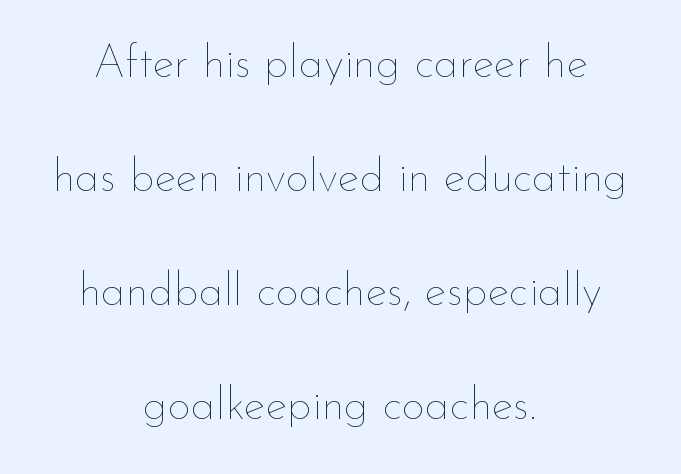
Q: Is the text bold? A: No.
Q: Is the text italic (slanted)? A: No, it is upright.
Q: Is the text underlined? A: No.
Q: How is the paragraph aligned? A: Centered.
Q: Is the spacing between letters normal or unusually wide? A: Normal.
Q: Is the spacing between lines tight, normal or loose? A: Loose.
Q: Width (condensed, normal, or wide)? A: Normal.
Q: Stroke contrast? A: Low.
Q: x-height? A: Small.
Q: Monospaced? A: No.
